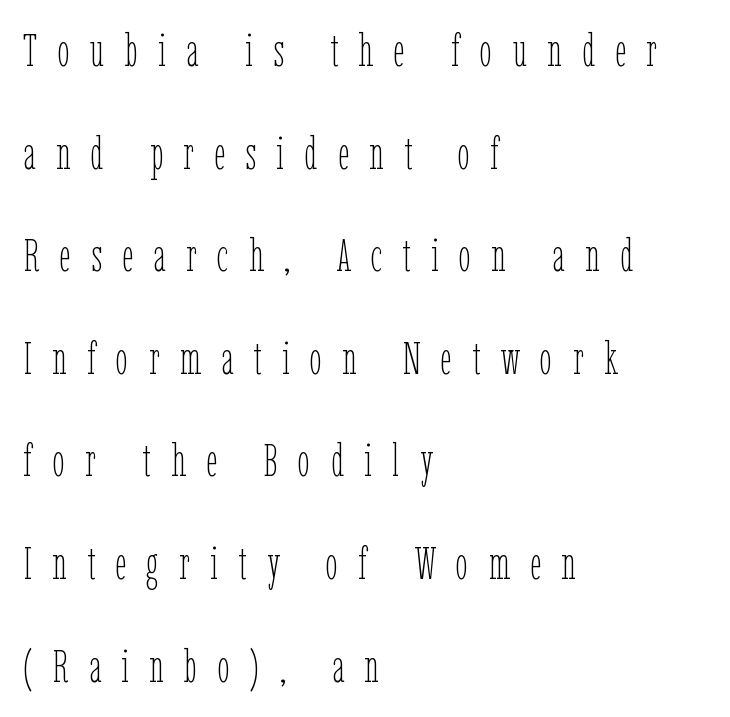
{"italic": "no", "bold": "no", "weight": "thin", "width": "condensed", "stroke_contrast": "low", "x_height": "medium", "monospaced": "no", "underline": "no", "align": "left", "line_spacing": "loose", "line_spacing_ratio": 2.28, "letter_spacing": "wide", "letter_spacing_em": 0.45, "glyph_px": 45}
